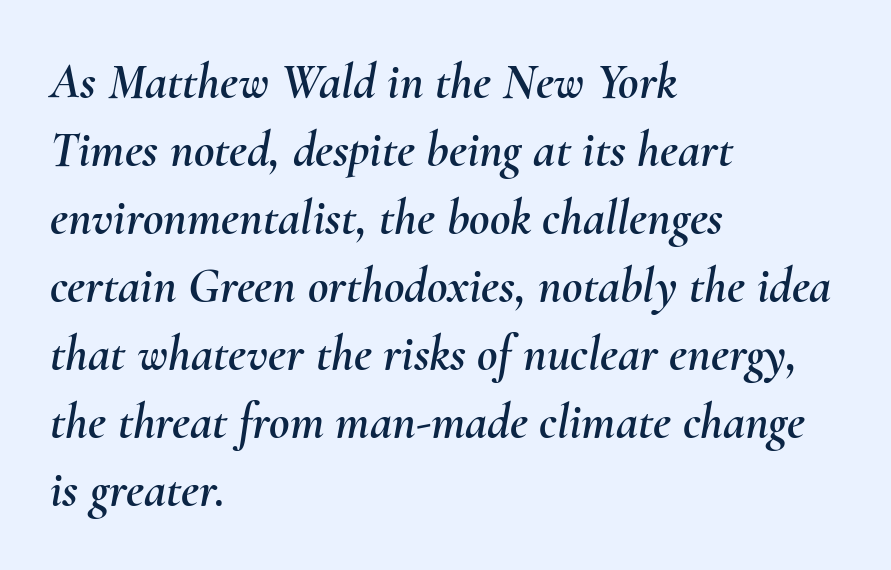
The image shows 50 px text type, italic (leaning right); set left-aligned, normal line spacing (1.36x), normal letter spacing, not underlined; medium stroke contrast and a small x-height.
